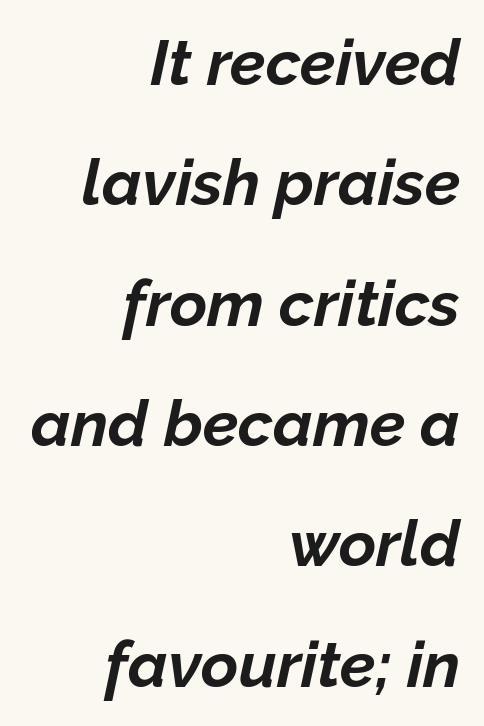
Q: Is the text bold? A: Yes.
Q: Is the text italic (slanted)? A: Yes, it leans right by about 12 degrees.
Q: Is the text underlined? A: No.
Q: How is the paragraph aligned? A: Right-aligned.
Q: Is the spacing between letters normal or unusually wide? A: Normal.
Q: Width (condensed, normal, or wide)? A: Normal.
Q: Stroke contrast? A: Low.
Q: x-height? A: Medium.
Q: Monospaced? A: No.
